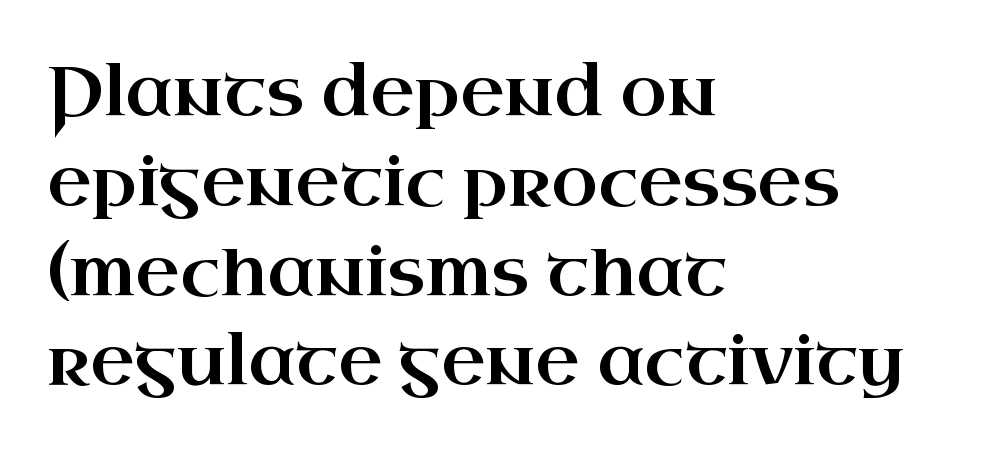
The image shows 68 px wide serif type, upright; set left-aligned, normal line spacing (1.32x), normal letter spacing, not underlined; high stroke contrast and a small x-height.
